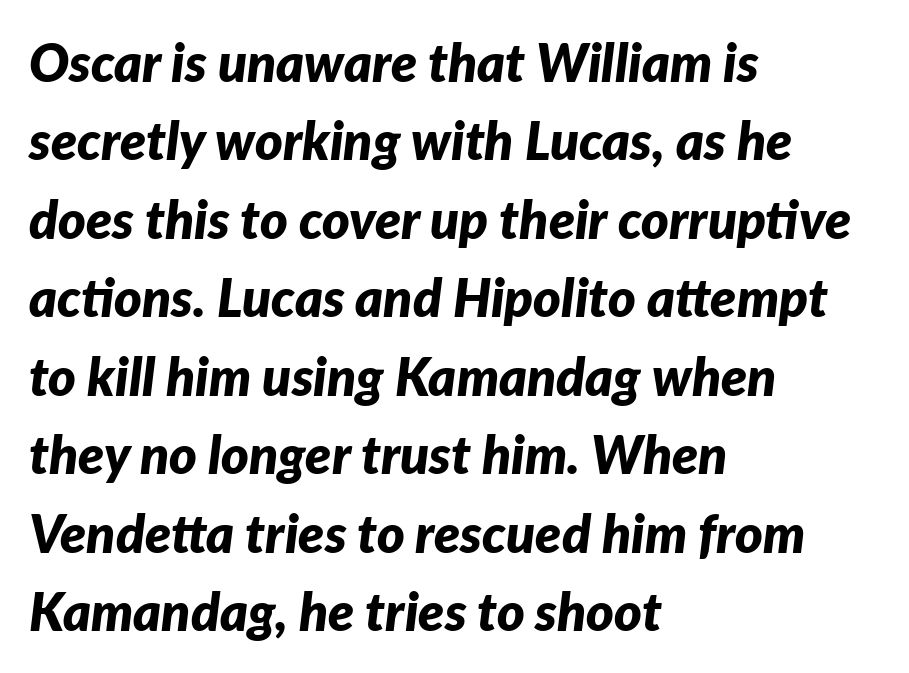
Compared with ordinary roman type, these characters are visibly tilted. The area under the type is left untouched. This sample keeps an unexceptional amount of space between lines. Glyph-to-glyph distance matches everyday printed text. You could not count columns in this text — the font is proportionally spaced.
